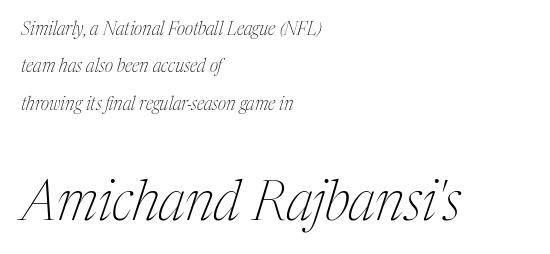
The image shows 55 px thin, condensed serif type, italic (leaning right); set left-aligned, loose line spacing (2.07x), normal letter spacing, not underlined; the second (bottom) block is 3.06x larger; medium stroke contrast and a medium x-height.
